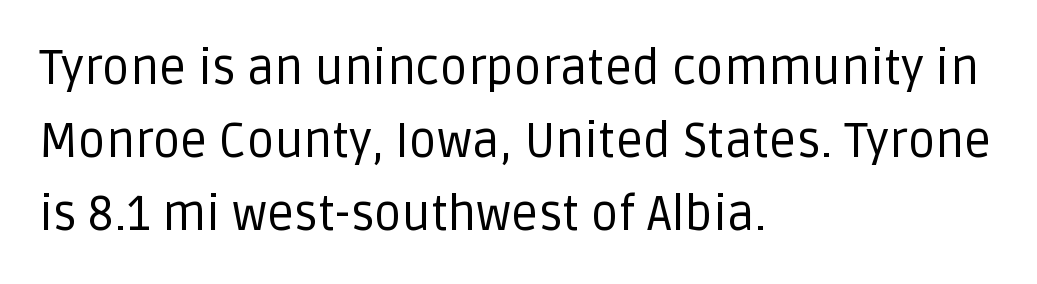
{"serif": "no", "italic": "no", "bold": "no", "weight": "regular", "width": "normal", "stroke_contrast": "low", "x_height": "large", "monospaced": "no", "underline": "no", "align": "left", "line_spacing": "normal", "line_spacing_ratio": 1.52, "letter_spacing": "normal", "letter_spacing_em": 0.0, "glyph_px": 48}
